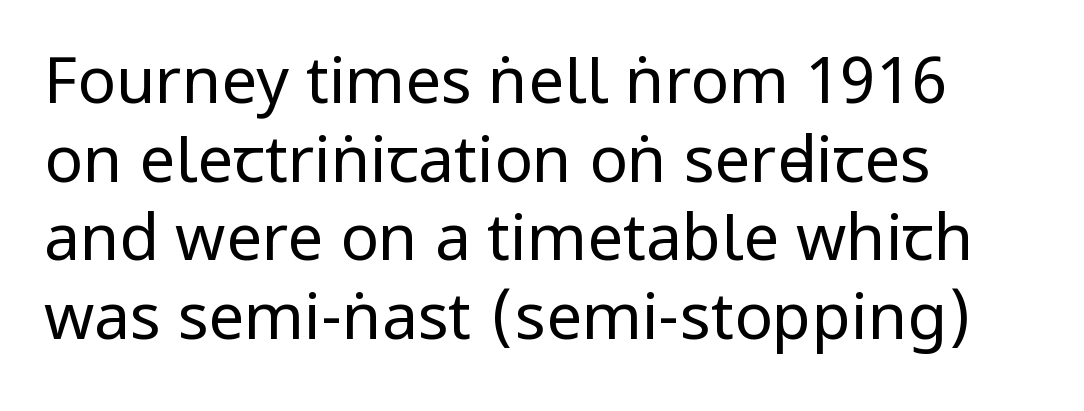
Q: Is the text bold? A: No.
Q: Is the text italic (slanted)? A: No, it is upright.
Q: Is the typeface a serif or a sans-serif typeface? A: Sans-serif.
Q: Is the text underlined? A: No.
Q: How is the paragraph aligned? A: Left-aligned.
Q: Is the spacing between letters normal or unusually wide? A: Normal.
Q: Width (condensed, normal, or wide)? A: Condensed.
Q: Stroke contrast? A: Low.
Q: x-height? A: Large.
Q: Monospaced? A: No.
